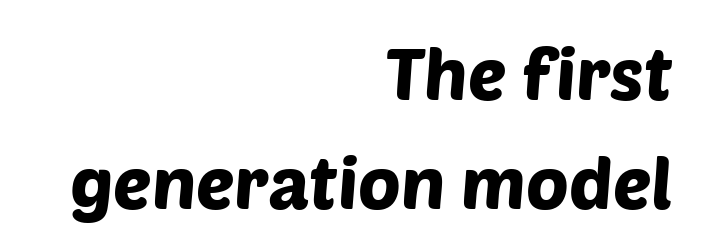
Q: Is the typeface a serif or a sans-serif typeface? A: Sans-serif.
Q: Is the text underlined? A: No.
Q: How is the paragraph aligned? A: Right-aligned.
Q: Is the spacing between letters normal or unusually wide? A: Normal.
Q: Is the spacing between lines tight, normal or loose? A: Normal.
Q: Width (condensed, normal, or wide)? A: Normal.
Q: Stroke contrast? A: Low.
Q: x-height? A: Large.
Q: Monospaced? A: No.
